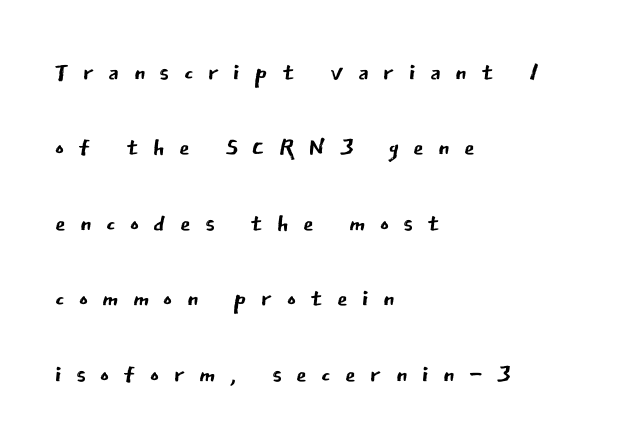
{"serif": "no", "italic": "no", "bold": "no", "weight": "regular", "width": "normal", "stroke_contrast": "low", "x_height": "medium", "monospaced": "no", "underline": "no", "align": "left", "line_spacing": "loose", "line_spacing_ratio": 2.22, "letter_spacing": "wide", "letter_spacing_em": 0.42, "glyph_px": 34}
